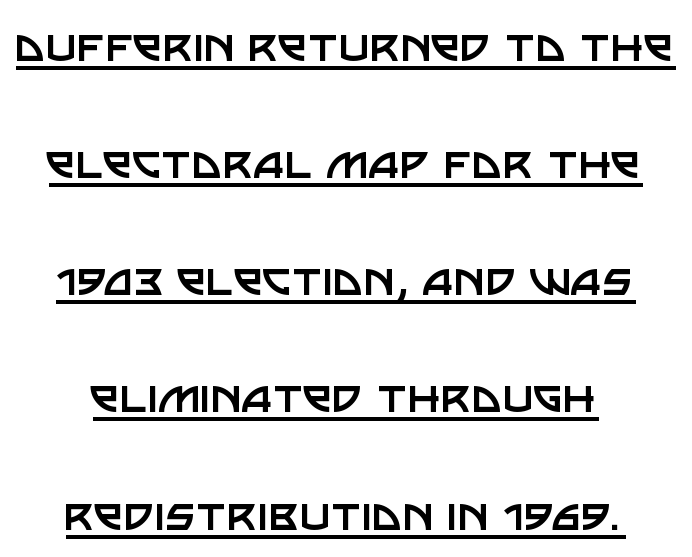
Q: Is the text bold? A: No.
Q: Is the text italic (slanted)? A: No, it is upright.
Q: Is the typeface a serif or a sans-serif typeface? A: Sans-serif.
Q: Is the text underlined? A: Yes.
Q: How is the paragraph aligned? A: Centered.
Q: Is the spacing between letters normal or unusually wide? A: Normal.
Q: Is the spacing between lines tight, normal or loose? A: Loose.
Q: Width (condensed, normal, or wide)? A: Normal.
Q: Stroke contrast? A: Low.
Q: x-height? A: Large.
Q: Monospaced? A: No.
